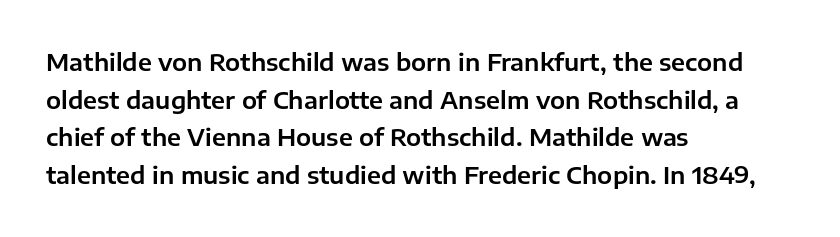
Q: Is the text italic (slanted)? A: No, it is upright.
Q: Is the text underlined? A: No.
Q: How is the paragraph aligned? A: Left-aligned.
Q: Is the spacing between letters normal or unusually wide? A: Normal.
Q: Is the spacing between lines tight, normal or loose? A: Normal.
